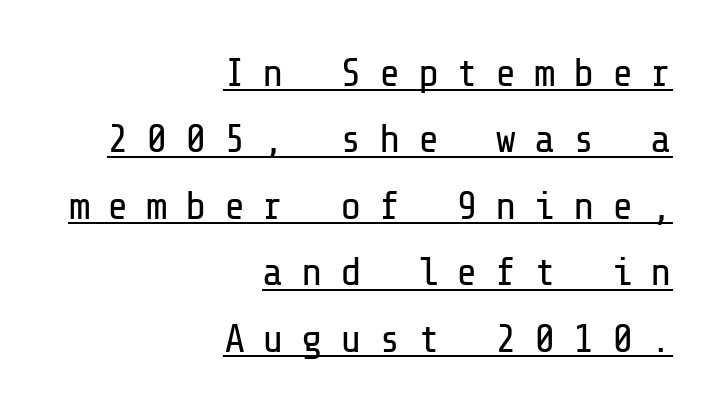
Quick note: underline on. The line-height multiplier appears to be the usual default. Horizontally, the lines are justified to the trailing edge only. Someone cranked the tracking dial way up on this one. Ordinary non-slanted type is in use. The characters display no serif detailing; their extremities are plain.
